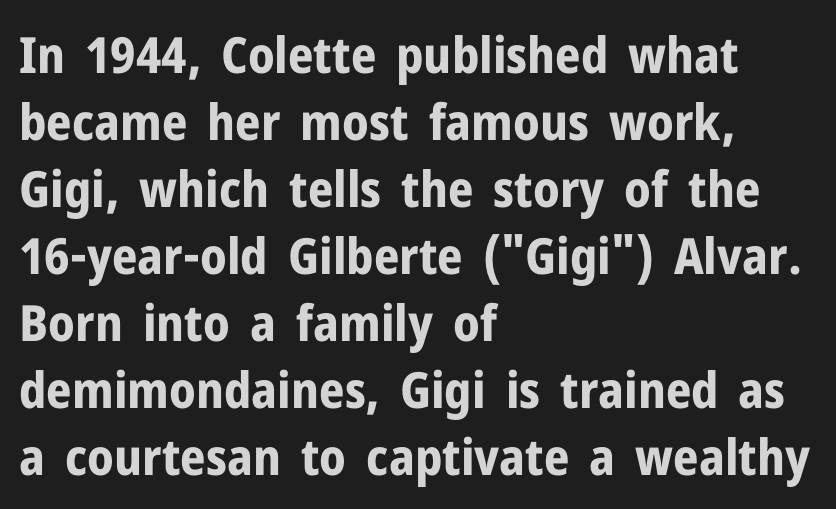
{"serif": "no", "italic": "no", "bold": "yes", "weight": "bold", "width": "normal", "stroke_contrast": "low", "x_height": "medium", "monospaced": "no", "underline": "no", "align": "left", "line_spacing": "normal", "line_spacing_ratio": 1.34, "letter_spacing": "normal", "letter_spacing_em": 0.0, "glyph_px": 50}
